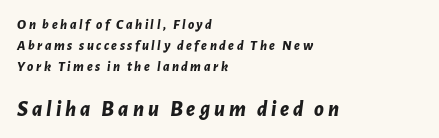
The image shows 22 px bold type, italic (leaning right); set left-aligned, normal line spacing (1.5x), not underlined; the second (bottom) block is 1.57x larger.
